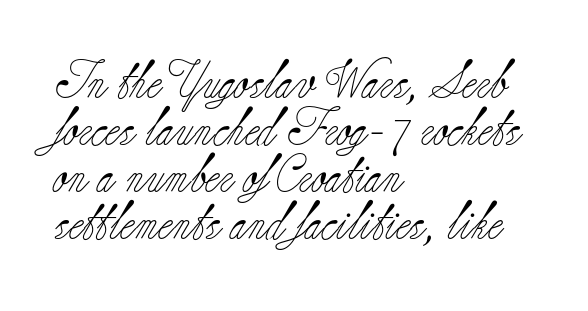
Q: Is the text bold? A: No.
Q: Is the text italic (slanted)? A: Yes.
Q: Is the typeface a serif or a sans-serif typeface? A: Serif.
Q: Is the text underlined? A: No.
Q: How is the paragraph aligned? A: Left-aligned.
Q: Is the spacing between letters normal or unusually wide? A: Normal.
Q: Width (condensed, normal, or wide)? A: Normal.
Q: Stroke contrast? A: Low.
Q: x-height? A: Small.
Q: Monospaced? A: No.
